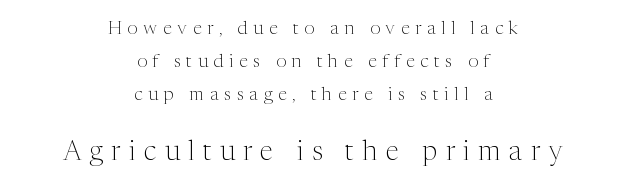
The image shows 27 px text type, upright; set centered, line spacing 1.83x, unusually wide letter spacing (+0.32 em), not underlined; the second (bottom) block is 1.5x larger.
